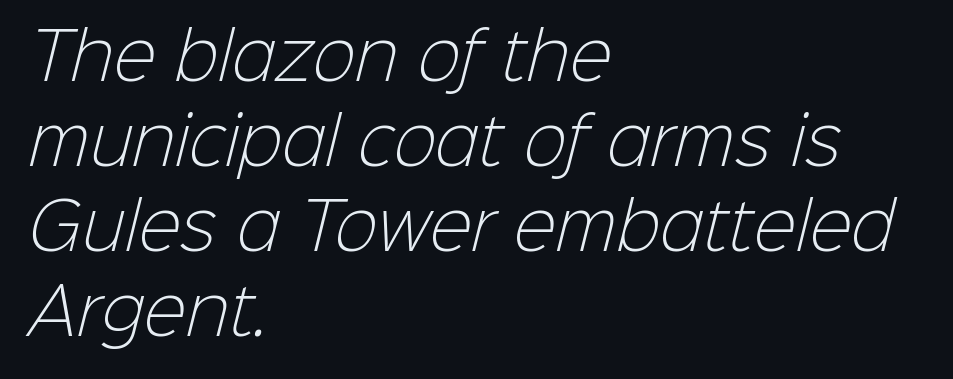
{"serif": "no", "bold": "no", "weight": "light", "width": "normal", "stroke_contrast": "low", "x_height": "medium", "monospaced": "no", "underline": "no", "align": "left", "line_spacing": "normal", "line_spacing_ratio": 1.33, "letter_spacing": "normal", "letter_spacing_em": 0.0, "glyph_px": 64}
